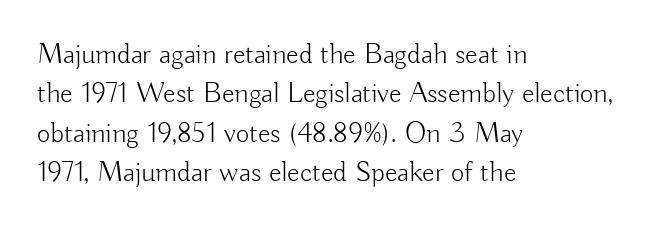
Q: Is the text bold? A: No.
Q: Is the text italic (slanted)? A: No, it is upright.
Q: Is the typeface a serif or a sans-serif typeface? A: Sans-serif.
Q: Is the text underlined? A: No.
Q: How is the paragraph aligned? A: Left-aligned.
Q: Is the spacing between letters normal or unusually wide? A: Normal.
Q: Is the spacing between lines tight, normal or loose? A: Normal.
Q: Width (condensed, normal, or wide)? A: Normal.
Q: Stroke contrast? A: Low.
Q: x-height? A: Small.
Q: Monospaced? A: No.
